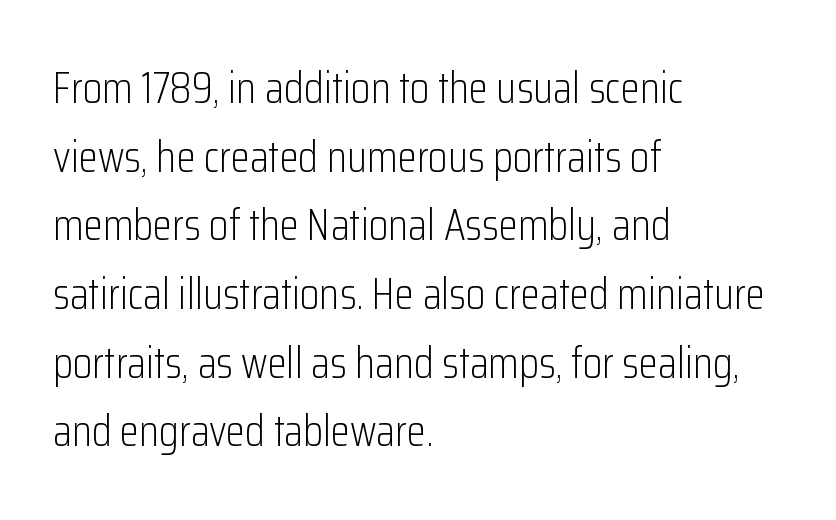
The image shows 44 px light, condensed sans-serif type, upright; set left-aligned, normal line spacing (1.56x), normal letter spacing, not underlined; low stroke contrast and a medium x-height.
